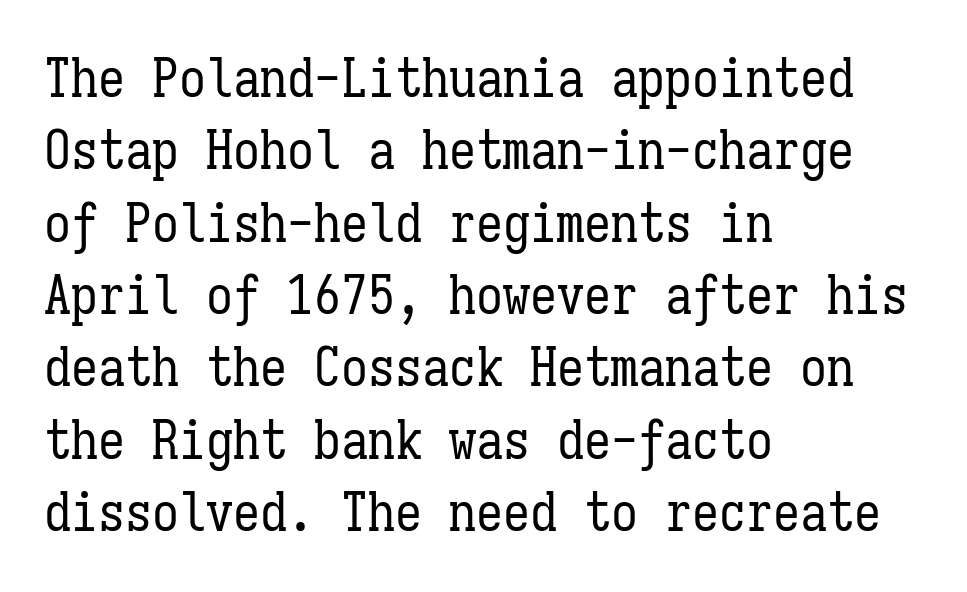
The image shows 54 px regular-weight, condensed type, upright, monospaced; set left-aligned, normal line spacing (1.34x), normal letter spacing, not underlined; low stroke contrast and a medium x-height.
